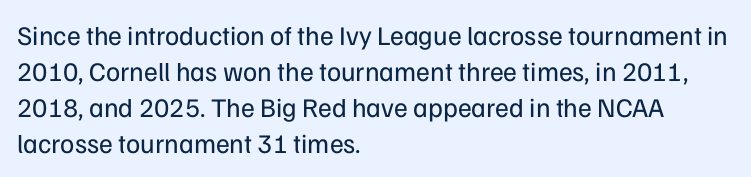
A clean baseline with only descenders dipping below it. The letters stand upright; this is a roman face. The letterforms sit shoulder to shoulder at normal distance. The compositor pushed each line to the left boundary.
